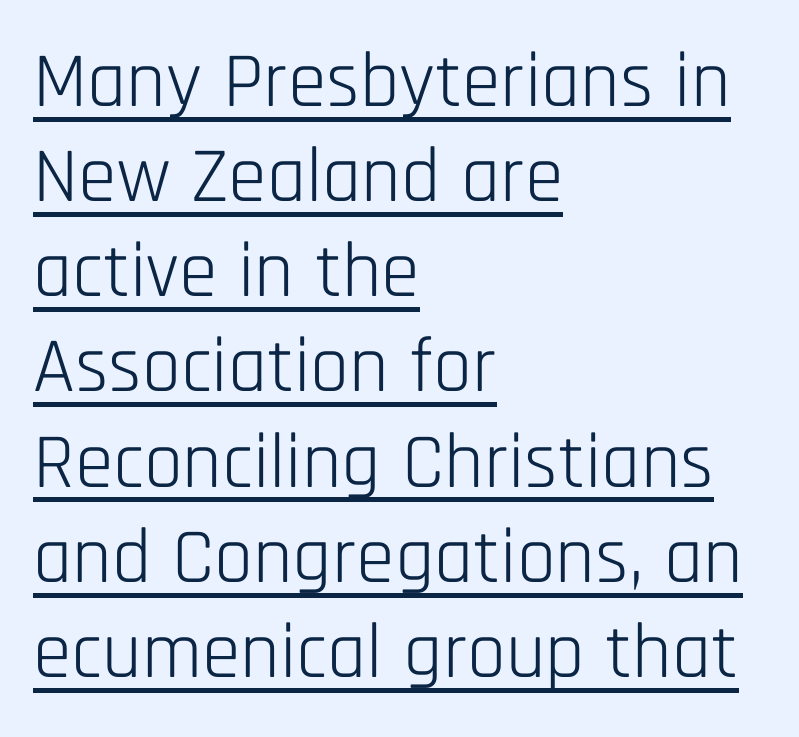
The image shows 78 px light, condensed sans-serif type, upright; set left-aligned, line spacing 1.22x, normal letter spacing, underlined; low stroke contrast and a large x-height.
